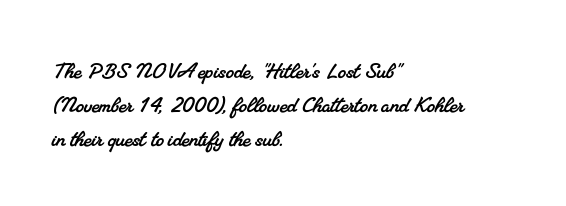
Q: Is the text underlined? A: No.
Q: How is the paragraph aligned? A: Left-aligned.
Q: Is the spacing between letters normal or unusually wide? A: Normal.
Q: Is the spacing between lines tight, normal or loose? A: Normal.
